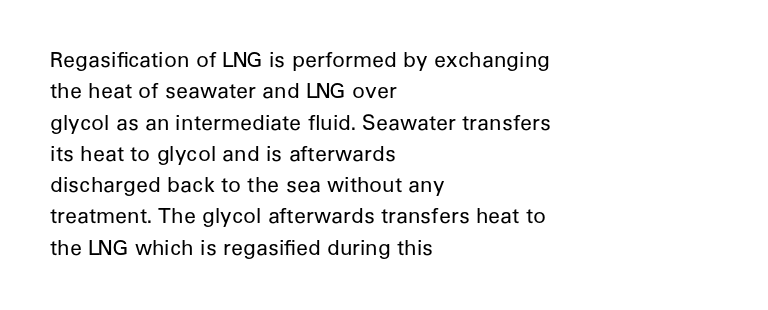
The image shows 21 px text type, upright; set left-aligned, normal line spacing (1.49x), normal letter spacing, not underlined.
